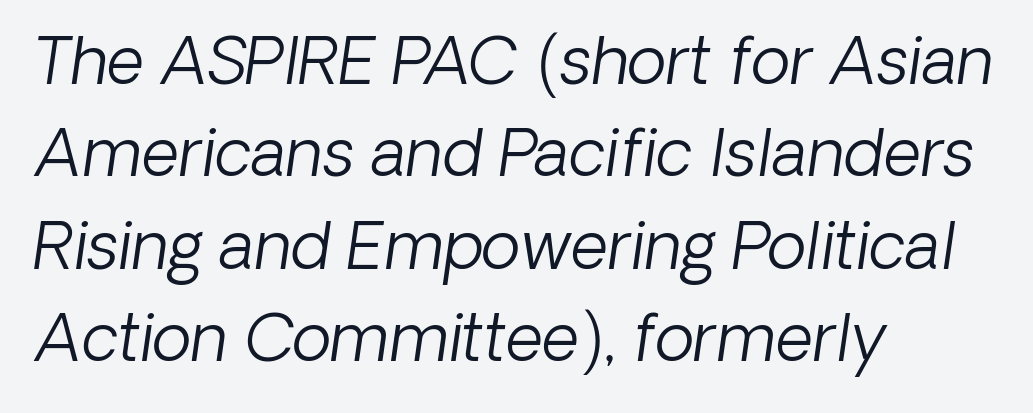
{"serif": "no", "bold": "no", "weight": "light", "width": "normal", "stroke_contrast": "low", "x_height": "medium", "monospaced": "no", "underline": "no", "align": "left", "line_spacing": "normal", "line_spacing_ratio": 1.42, "letter_spacing": "normal", "letter_spacing_em": 0.0, "glyph_px": 65}
